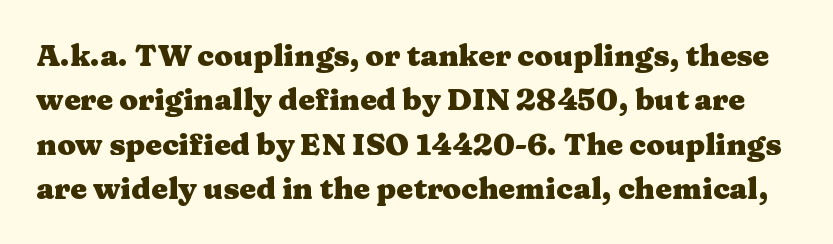
The image shows 30 px heavy, wide serif type, upright; set normal line spacing (1.48x), normal letter spacing, not underlined; medium stroke contrast and a medium x-height.
